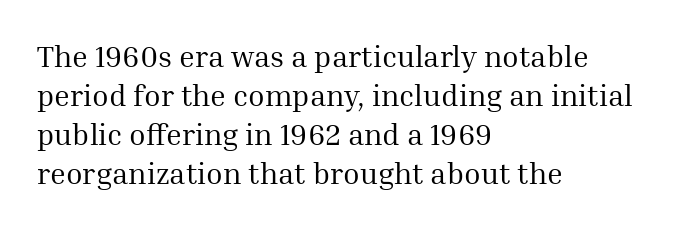
Q: Is the text bold? A: No.
Q: Is the text italic (slanted)? A: No, it is upright.
Q: Is the typeface a serif or a sans-serif typeface? A: Serif.
Q: Is the text underlined? A: No.
Q: How is the paragraph aligned? A: Left-aligned.
Q: Is the spacing between letters normal or unusually wide? A: Normal.
Q: Is the spacing between lines tight, normal or loose? A: Normal.
Q: Width (condensed, normal, or wide)? A: Normal.
Q: Stroke contrast? A: Medium.
Q: x-height? A: Medium.
Q: Monospaced? A: No.
